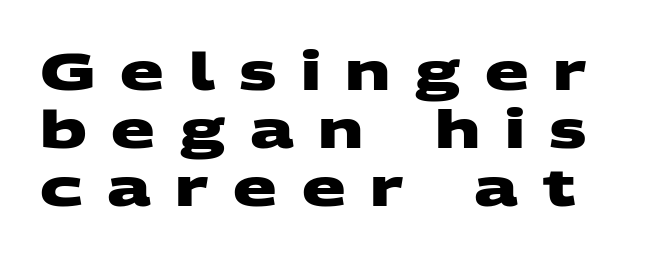
Any mark beneath the type? The region is blank. The type family on display is of the sans-serif kind. The tracking reads as deliberately expanded to a designer's eye. Reading down the column, the eye jumps only a short way to each next line. In terms of weight, the rendering is a true, heavy bold.
